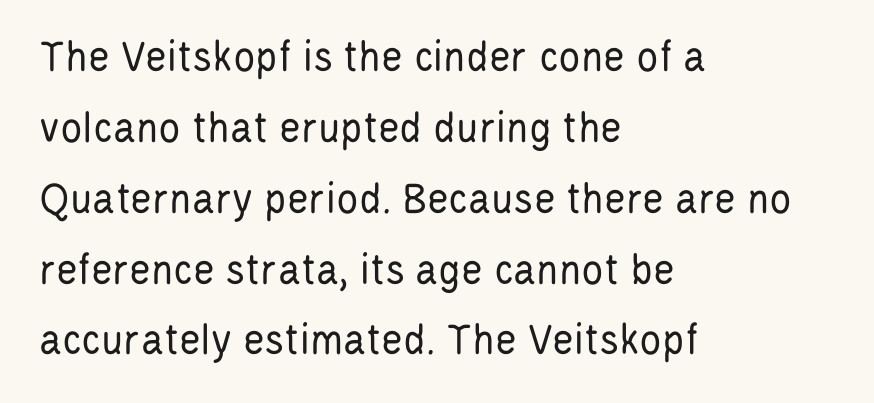
Interline gaps are of average width in this sample. This sample uses a sans-serif face. Designer's note — italics off, roman on. Weight: not bold — regular or lighter. Notice how the passage keeps a crisp vertical edge on the left only. Character widths vary here, with narrow letters taking less room than wide ones.
